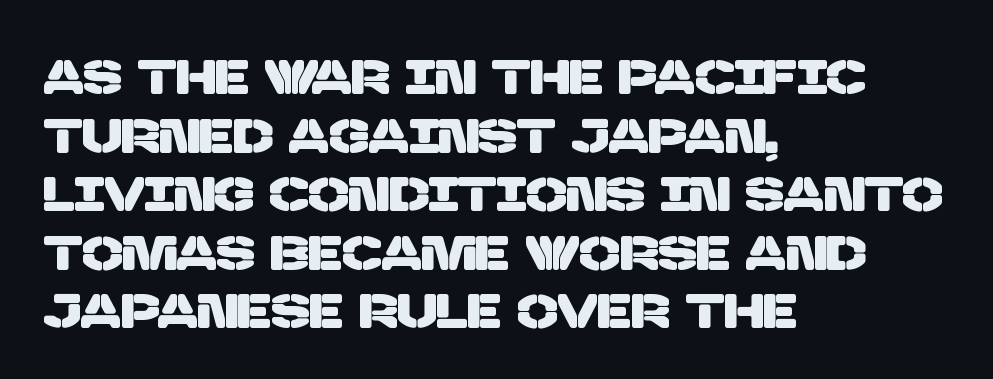
The image shows 48 px sans-serif type; set left-aligned, line spacing 1.22x, normal letter spacing, not underlined; low stroke contrast and a large x-height.
